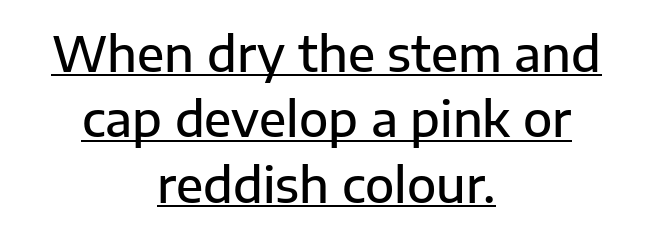
The image shows 48 px semibold sans-serif type, upright; set centered, normal line spacing (1.36x), normal letter spacing, underlined; low stroke contrast and a medium x-height.
